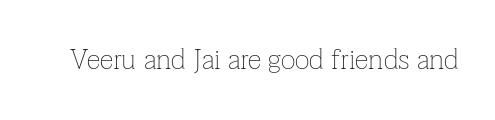
Typographically, this falls in the serif category. A typesetter would call this proportional, since set widths differ per character. These glyphs show unthickened strokes, regular width or finer. Descenders are the only things crossing below the line. Glyph-to-glyph distance matches everyday printed text.
